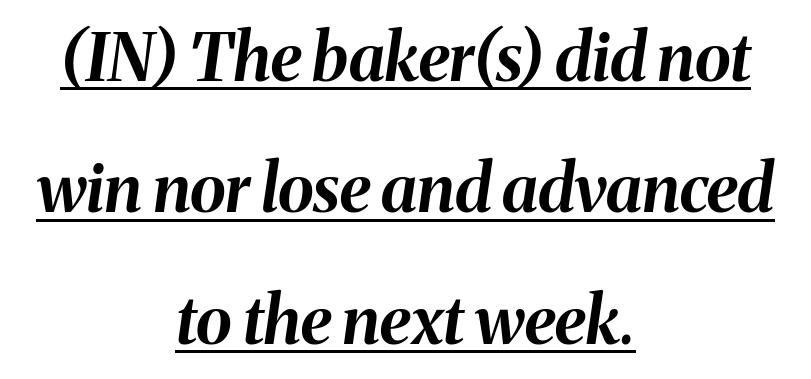
Q: Is the text bold? A: Yes.
Q: Is the text italic (slanted)? A: Yes, it leans right by about 8 degrees.
Q: Is the text underlined? A: Yes.
Q: How is the paragraph aligned? A: Centered.
Q: Is the spacing between letters normal or unusually wide? A: Normal.
Q: Is the spacing between lines tight, normal or loose? A: Loose.
Q: Width (condensed, normal, or wide)? A: Normal.
Q: Stroke contrast? A: Medium.
Q: x-height? A: Medium.
Q: Monospaced? A: No.
